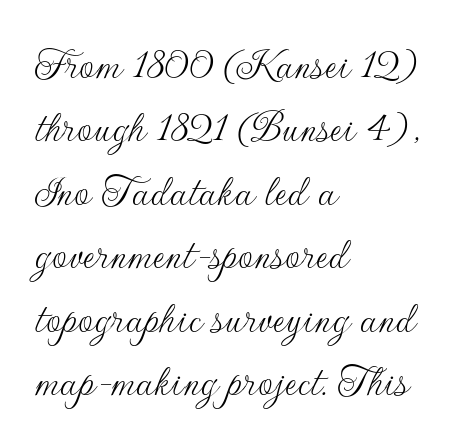
Q: Is the text bold? A: No.
Q: Is the text italic (slanted)? A: Yes.
Q: Is the typeface a serif or a sans-serif typeface? A: Sans-serif.
Q: Is the text underlined? A: No.
Q: How is the paragraph aligned? A: Left-aligned.
Q: Is the spacing between letters normal or unusually wide? A: Normal.
Q: Is the spacing between lines tight, normal or loose? A: Normal.
Q: Width (condensed, normal, or wide)? A: Normal.
Q: Stroke contrast? A: Low.
Q: x-height? A: Small.
Q: Monospaced? A: No.
